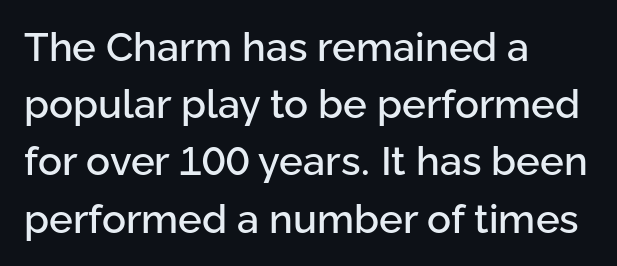
Q: Is the text italic (slanted)? A: No, it is upright.
Q: Is the typeface a serif or a sans-serif typeface? A: Sans-serif.
Q: Is the text underlined? A: No.
Q: How is the paragraph aligned? A: Left-aligned.
Q: Is the spacing between letters normal or unusually wide? A: Normal.
Q: Is the spacing between lines tight, normal or loose? A: Normal.
Q: Width (condensed, normal, or wide)? A: Normal.
Q: Stroke contrast? A: Low.
Q: x-height? A: Medium.
Q: Monospaced? A: No.
